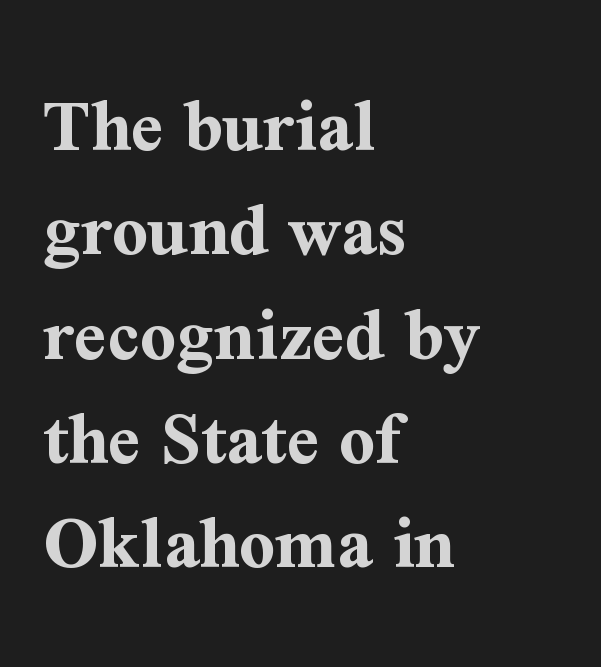
Q: Is the text bold? A: Yes.
Q: Is the text italic (slanted)? A: No, it is upright.
Q: Is the typeface a serif or a sans-serif typeface? A: Serif.
Q: Is the text underlined? A: No.
Q: How is the paragraph aligned? A: Left-aligned.
Q: Is the spacing between letters normal or unusually wide? A: Normal.
Q: Is the spacing between lines tight, normal or loose? A: Normal.
Q: Width (condensed, normal, or wide)? A: Normal.
Q: Stroke contrast? A: Medium.
Q: x-height? A: Medium.
Q: Monospaced? A: No.
